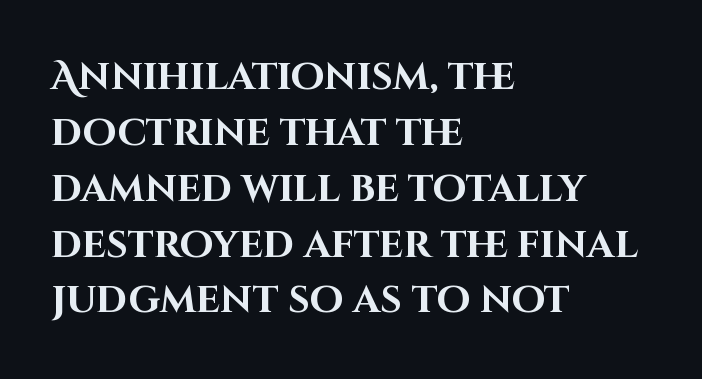
Words appear dense and cohesive because spacing is normal. Typographically, this falls in the sans-serif category. The face used here is proportionally spaced, like ordinary book or web type. This sample keeps an unexceptional amount of space between lines. The letters stand upright; this is a roman face.
